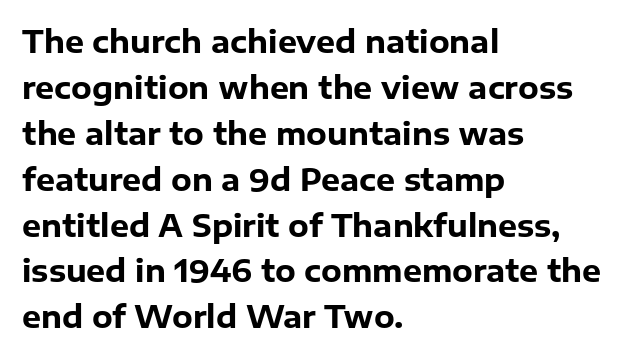
The image shows 30 px heavy sans-serif type, upright; set left-aligned, normal line spacing (1.53x), normal letter spacing, not underlined; low stroke contrast and a medium x-height.
